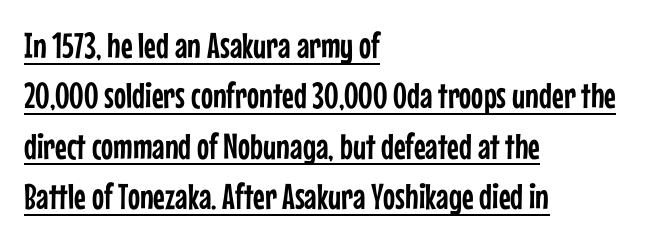
The image shows 36 px condensed sans-serif type, upright; set left-aligned, normal line spacing (1.4x), normal letter spacing, underlined; low stroke contrast and a medium x-height.
